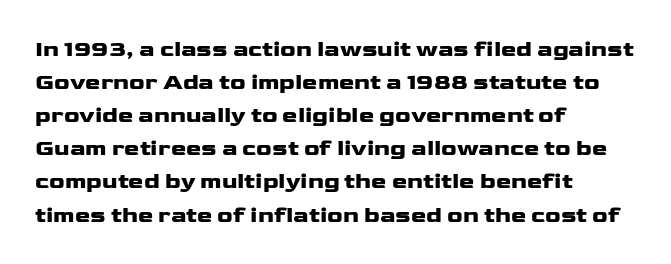
This sample keeps an unexceptional amount of space between lines. Strokes here are thick enough to call this a true bold. A student would call this left alignment; a typographer would say flush left, rag right. You can tell it's not italic because the verticals are truly vertical.
